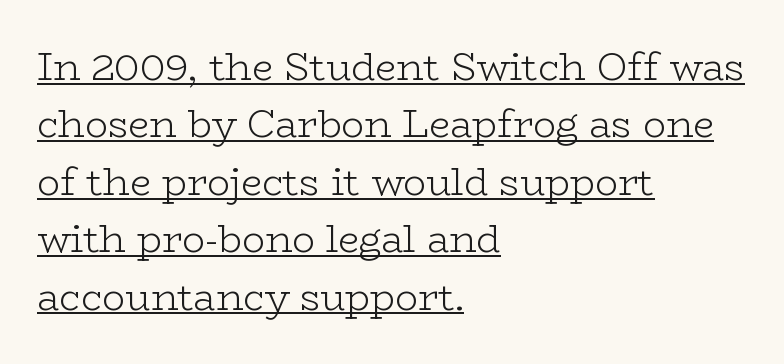
These lines sit exactly where default settings would place them. The typesetter chose a ragged-right arrangement here. Upright lettering throughout. The type is set solid horizontally, with unmodified tracking. This rendering employs a face with finishing strokes, i.e., a serif. These lines are rendered in a variable-pitch font.
